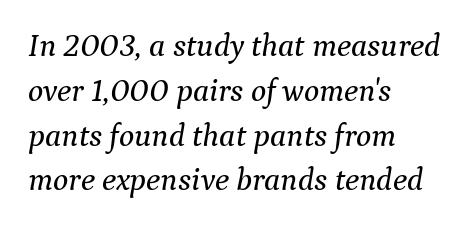
The letters carry serifs — small finishing strokes at the ends of their stems. Which margin do the lines hug? The left one — the right edge is uneven. Students, observe: this is what conventionally led text looks like. Is this a fixed-width face? No — the glyphs have proportional, varying widths. The axis of the letterforms is tilted away from vertical.
